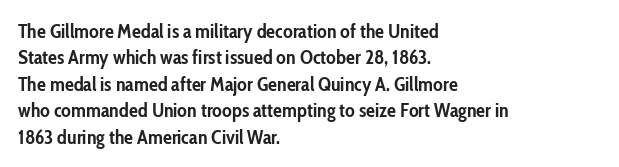
Q: Is the text bold? A: Yes.
Q: Is the text italic (slanted)? A: No, it is upright.
Q: Is the text underlined? A: No.
Q: How is the paragraph aligned? A: Left-aligned.
Q: Is the spacing between letters normal or unusually wide? A: Normal.
Q: Is the spacing between lines tight, normal or loose? A: Normal.
